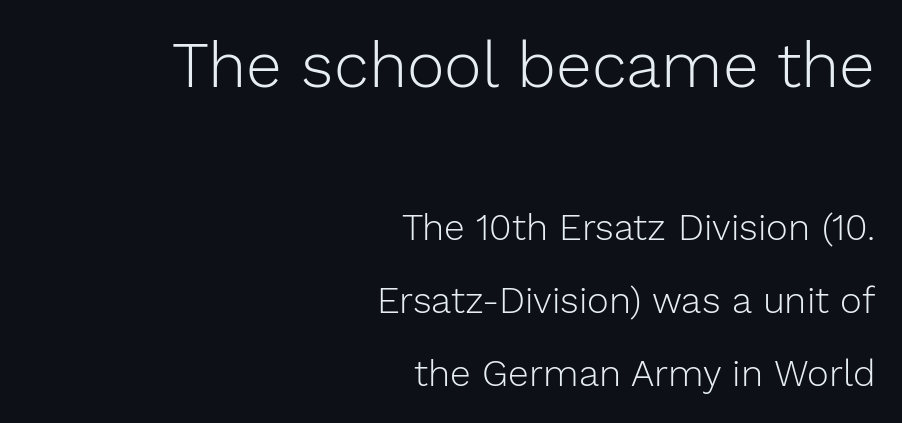
The image shows 64 px light sans-serif type, upright; set right-aligned, loose line spacing (1.98x), normal letter spacing, not underlined; the first (top) block is 1.73x larger; low stroke contrast and a medium x-height.
